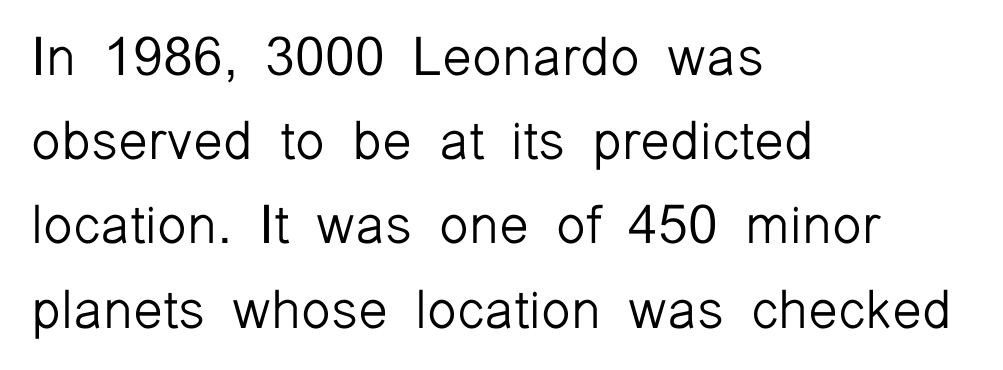
The image shows 54 px light sans-serif type, upright; set left-aligned, normal line spacing (1.56x), normal letter spacing, not underlined; low stroke contrast and a medium x-height.
